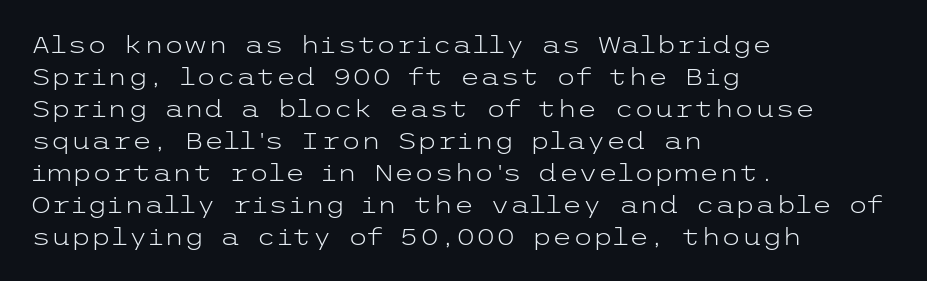
{"italic": "no", "bold": "no", "underline": "no", "align": "left", "line_spacing": "normal", "line_spacing_ratio": 1.39, "letter_spacing": "normal", "letter_spacing_em": 0.0, "glyph_px": 23}
